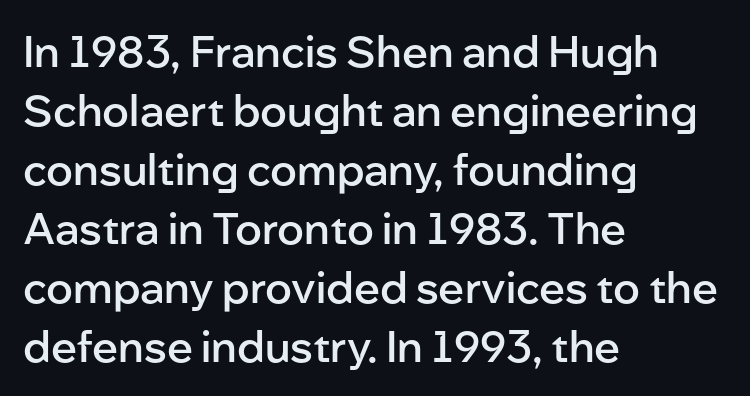
Q: Is the text bold? A: Semi-bold.
Q: Is the text italic (slanted)? A: No, it is upright.
Q: Is the typeface a serif or a sans-serif typeface? A: Sans-serif.
Q: Is the text underlined? A: No.
Q: How is the paragraph aligned? A: Left-aligned.
Q: Is the spacing between letters normal or unusually wide? A: Normal.
Q: Is the spacing between lines tight, normal or loose? A: Normal.
Q: Width (condensed, normal, or wide)? A: Normal.
Q: Stroke contrast? A: Low.
Q: x-height? A: Medium.
Q: Monospaced? A: No.
